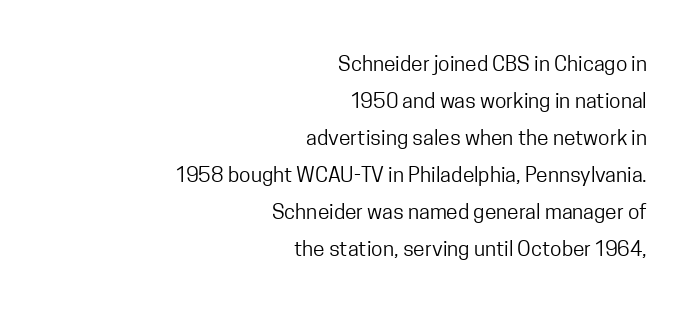
The typography opts for an upright posture over an oblique one. The lines are quadded right. This is not heavy type; no bold has been used. Letter spacing: default. Quick note: underline off.
